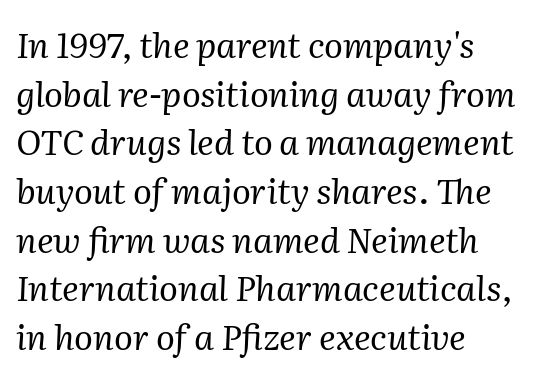
The passage is arranged the way most books set body copy — flush left. The rendering keeps characters at their native spacing. Baseline-to-baseline distance is the conventional proportion of letter height. Compared with ordinary roman type, these characters are visibly tilted. Each letter's strokes conclude with small projecting serifs. Vertical stems look standard width or narrower in stroke.
